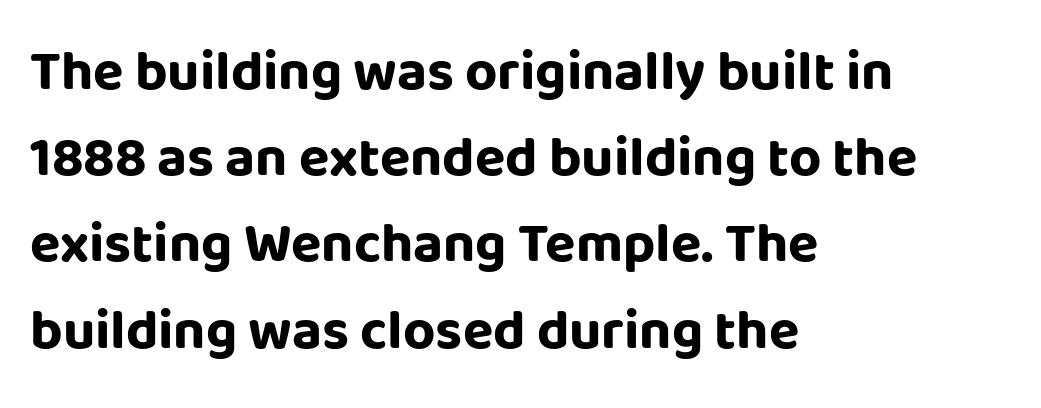
{"serif": "no", "italic": "no", "bold": "yes", "weight": "bold", "width": "normal", "stroke_contrast": "low", "x_height": "large", "monospaced": "no", "underline": "no", "align": "left", "line_spacing": "normal", "line_spacing_ratio": 1.54, "letter_spacing": "normal", "letter_spacing_em": 0.0, "glyph_px": 56}
